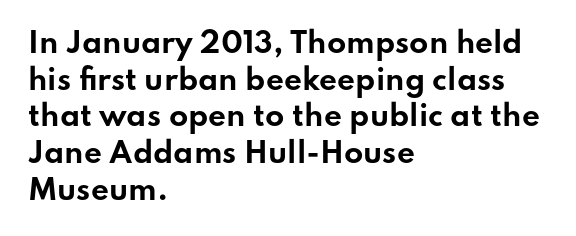
The strip under each line holds only bare page. In terms of leading, this rendering sits right in the middle. You can tell it's not italic because the verticals are truly vertical. Is the letter spacing exaggerated? No — it looks like the ordinary default.
